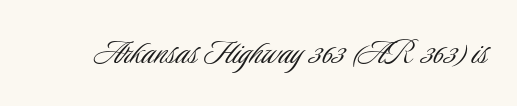
{"serif": "no", "bold": "no", "weight": "light", "width": "condensed", "stroke_contrast": "low", "x_height": "small", "monospaced": "no", "underline": "no", "letter_spacing": "normal", "letter_spacing_em": 0.0, "glyph_px": 39}
